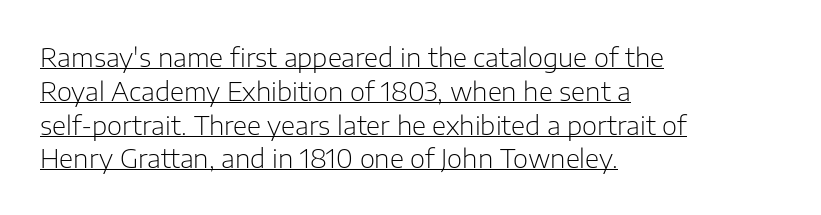
Upright lettering throughout. You can see a thin bar hugging the bottom of the glyphs. The rows are spaced the way most documents space them. This reads as an unemphasized weight, regular at the heaviest.
